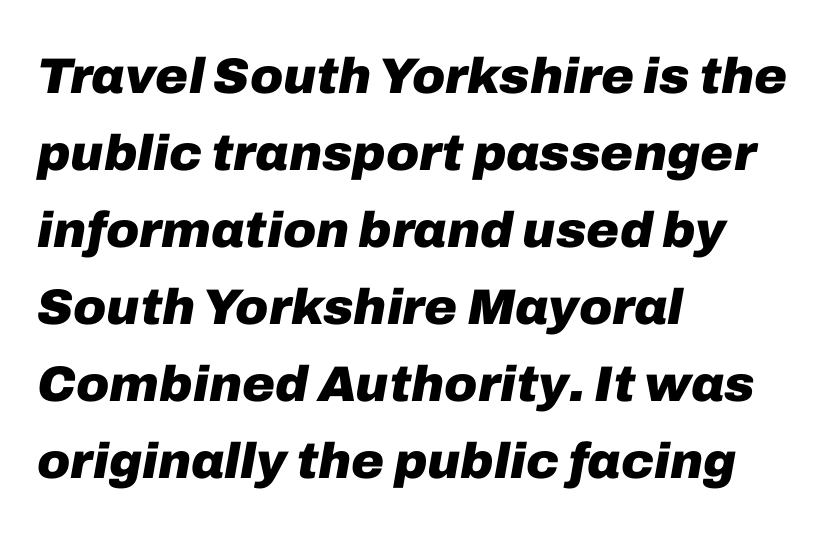
Glyph-to-glyph distance matches everyday printed text. These lines stack with their left ends in a neat column. Looks like regular typesetting: each glyph gets only the width it needs. Type without underlining. The text carries the slant typical of an italic or oblique font. Compared with an ordinary text face, these strokes are far heavier — a full bold.
